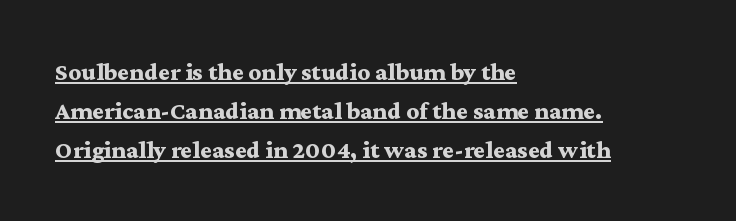
The image shows 25 px bold type, upright; set left-aligned, normal line spacing (1.56x), normal letter spacing, underlined.
